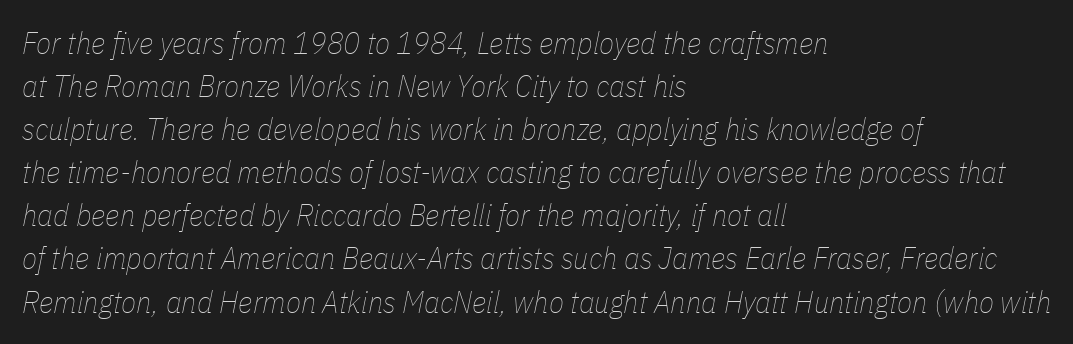
{"italic": "yes", "lean": "right", "slant_degrees": 11, "bold": "no", "weight": "thin", "width": "condensed", "stroke_contrast": "low", "x_height": "medium", "monospaced": "no", "underline": "no", "align": "left", "line_spacing": "normal", "line_spacing_ratio": 1.39, "letter_spacing": "normal", "letter_spacing_em": 0.0, "glyph_px": 31}
